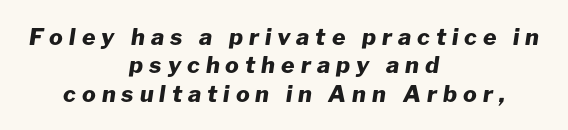
The space beneath each line is pristine and unruled. Compared with ordinary roman type, these characters are visibly tilted. Where is the straight margin? There isn't one; the lines are centered. A full-strength bold gives these letters their thick strokes. Someone cranked the tracking dial way up on this one.
